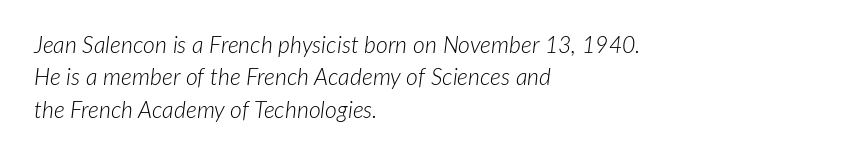
The image shows 23 px text type, italic (leaning right); set left-aligned, normal line spacing (1.41x), normal letter spacing, not underlined.
